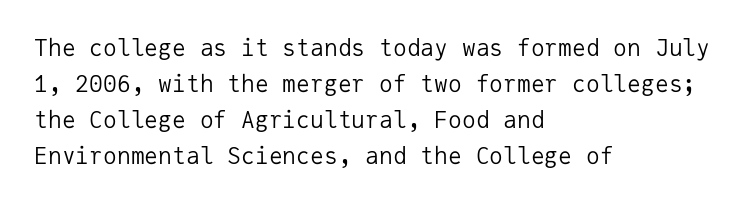
The image shows 23 px text type, upright; set left-aligned, normal line spacing (1.56x), normal letter spacing, not underlined.
